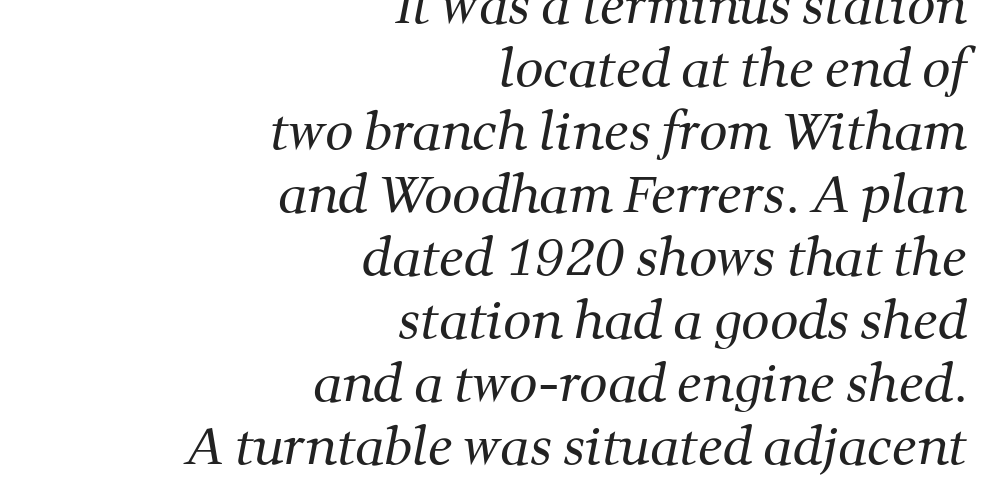
The image shows 50 px regular-weight serif type; set right-aligned, normal line spacing (1.26x), normal letter spacing, not underlined; medium stroke contrast and a medium x-height.
